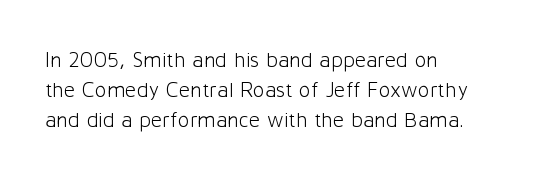
The letterforms sit shoulder to shoulder at normal distance. The space directly below the letters is spotless. Counters stay open thanks to moderate or lighter strokes. The vertical gap from one line to the next is medium. Ascenders rise straight up at ninety degrees. The ragged edge is on the right, which tells us the setting is flush left.
